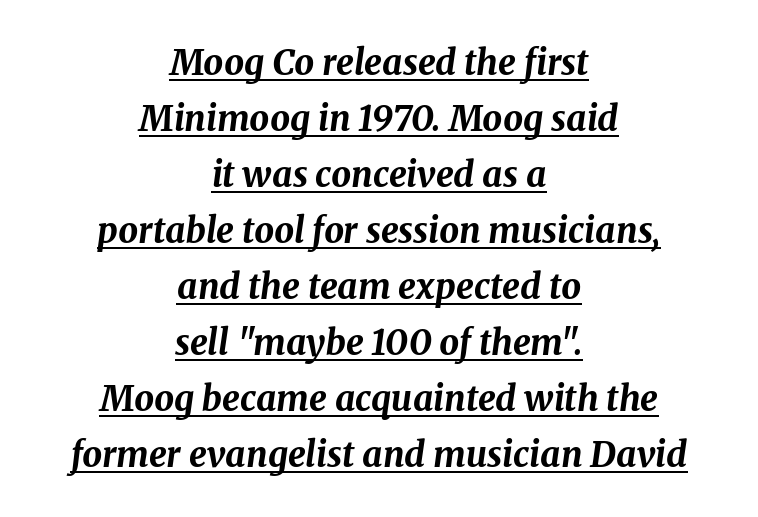
Q: Is the text bold? A: Yes.
Q: Is the text italic (slanted)? A: Yes, it leans right by about 8 degrees.
Q: Is the text underlined? A: Yes.
Q: How is the paragraph aligned? A: Centered.
Q: Is the spacing between letters normal or unusually wide? A: Normal.
Q: Is the spacing between lines tight, normal or loose? A: Normal.
Q: Width (condensed, normal, or wide)? A: Normal.
Q: Stroke contrast? A: Medium.
Q: x-height? A: Medium.
Q: Monospaced? A: No.
